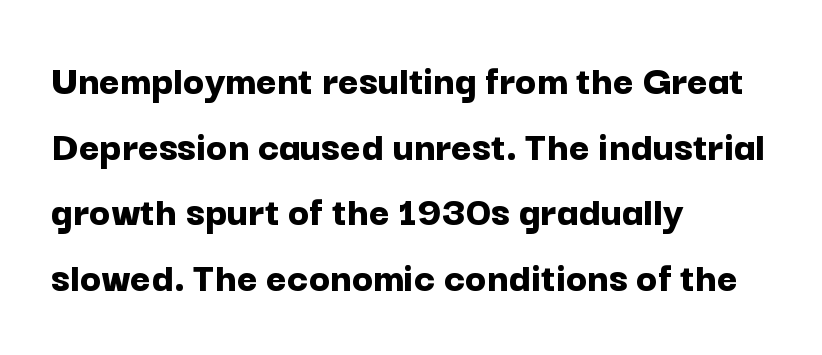
Typesetter's note: full bold, strokes at maximum text heaviness. One glance says typical: line gaps are just what's usual. The baseline area is clear. Font category for this specimen: sans-serif. Standard letterfit; no display-style spreading of the glyphs.
